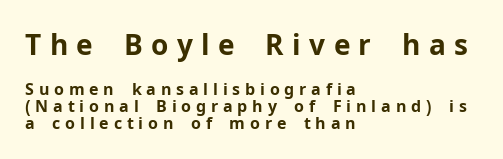
These lines are rendered in a variable-pitch font. Honestly, there is no underline to notice here at all. Posture: upright roman. Larger block? The one above; the one below is distinctly smaller. These lines have a slow, spaced-out rhythm from letter to letter. Each line starts at the same left margin while the right side varies.
